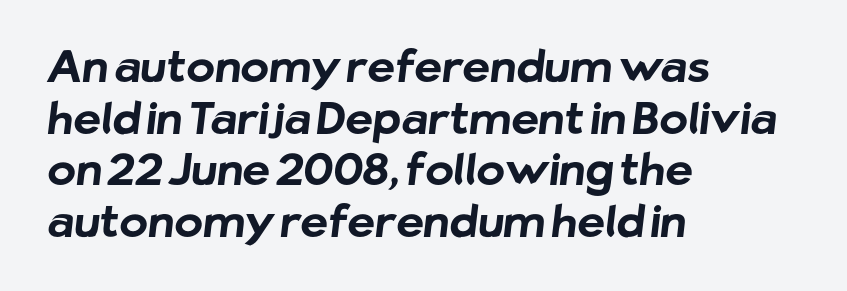
The image shows 43 px bold sans-serif type; set left-aligned, line spacing 1.2x, normal letter spacing, not underlined; low stroke contrast and a medium x-height.
